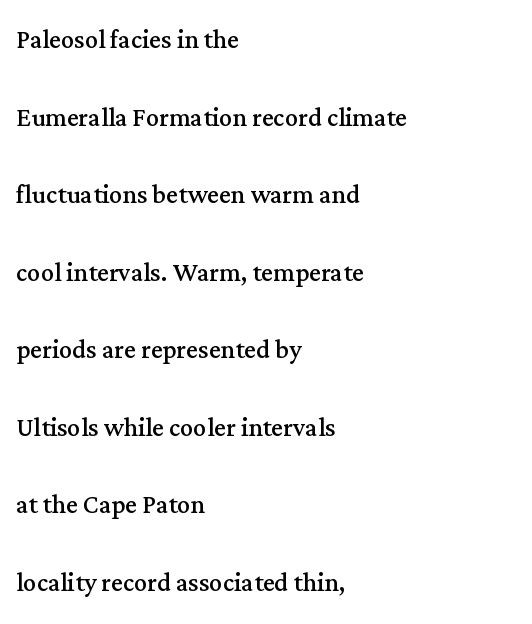
Q: Is the text bold? A: No.
Q: Is the text italic (slanted)? A: No, it is upright.
Q: Is the typeface a serif or a sans-serif typeface? A: Serif.
Q: Is the text underlined? A: No.
Q: How is the paragraph aligned? A: Left-aligned.
Q: Is the spacing between letters normal or unusually wide? A: Normal.
Q: Is the spacing between lines tight, normal or loose? A: Loose.
Q: Width (condensed, normal, or wide)? A: Normal.
Q: Stroke contrast? A: Medium.
Q: x-height? A: Medium.
Q: Monospaced? A: No.
